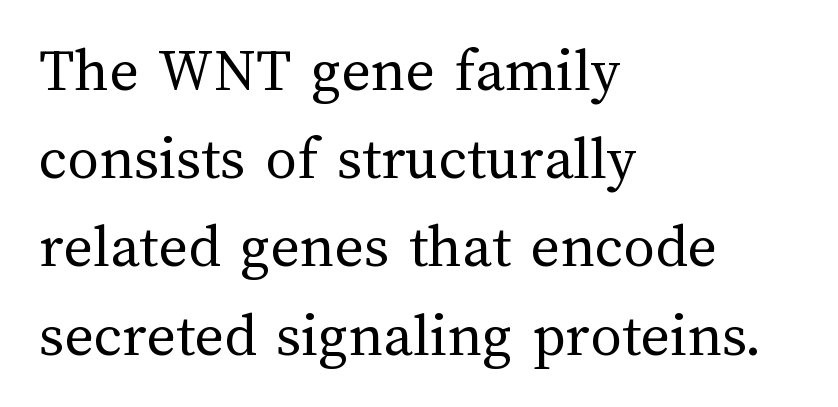
{"italic": "no", "bold": "no", "weight": "regular", "width": "normal", "stroke_contrast": "medium", "x_height": "medium", "monospaced": "no", "underline": "no", "align": "left", "line_spacing": "normal", "line_spacing_ratio": 1.4, "letter_spacing": "normal", "letter_spacing_em": 0.0, "glyph_px": 63}
